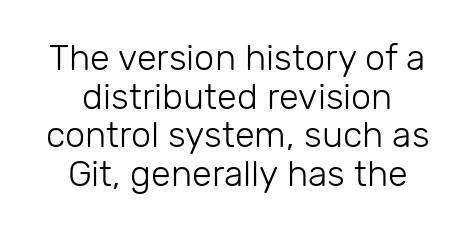
Vertically, the passage feels compressed, each row crowding the next. A light-to-regular cut is what we see here. Every row of glyphs is offset so its center matches the block's center. Check where the strokes stop: nothing finishes them off — pure sans. The gap between lines stays unmarked. The letters stand upright; this is a roman face.
